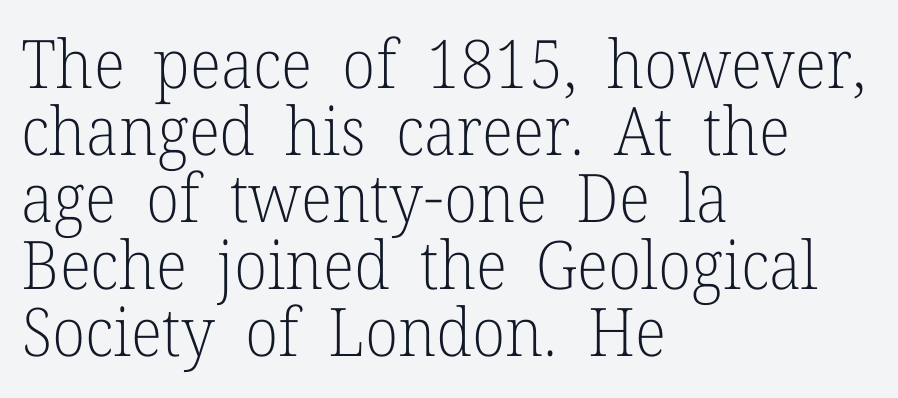
Q: Is the text bold? A: No.
Q: Is the text italic (slanted)? A: No, it is upright.
Q: Is the typeface a serif or a sans-serif typeface? A: Serif.
Q: Is the text underlined? A: No.
Q: How is the paragraph aligned? A: Left-aligned.
Q: Is the spacing between letters normal or unusually wide? A: Normal.
Q: Is the spacing between lines tight, normal or loose? A: Tight.
Q: Width (condensed, normal, or wide)? A: Normal.
Q: Stroke contrast? A: Low.
Q: x-height? A: Medium.
Q: Monospaced? A: No.
